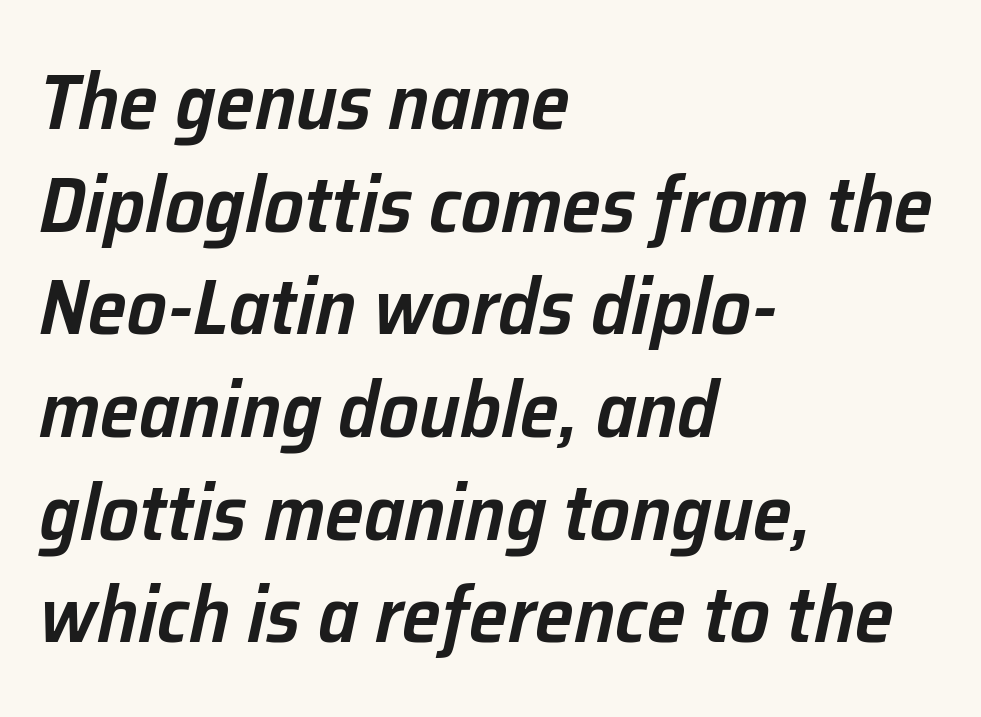
The image shows 79 px semibold type, italic (leaning right); set left-aligned, normal line spacing (1.3x), normal letter spacing, not underlined; low stroke contrast and a medium x-height.
